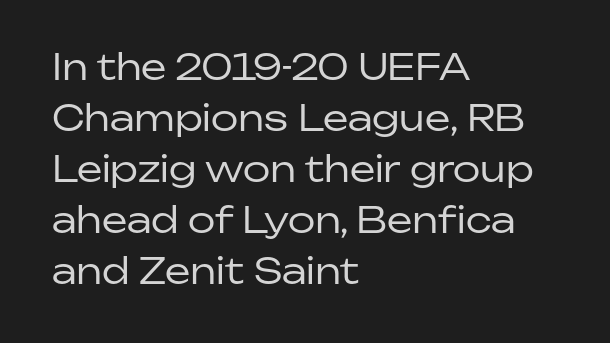
The lettering holds an erect, upright posture throughout. Any mark beneath the type? The region is blank. Does the type have serifs? No, each stem ends abruptly. The setting favours the left margin, as ordinary paragraphs usually do. No extra ink here — the face is not bold. Think of a printed novel: that variable character pitch is what you see here.
